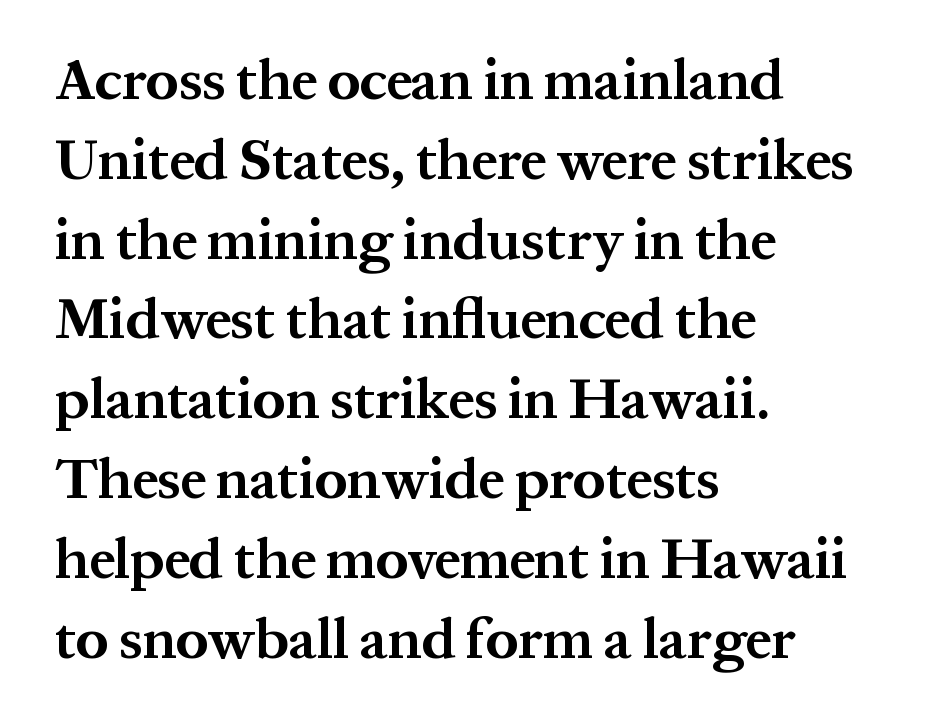
{"serif": "yes", "italic": "no", "bold": "yes", "weight": "bold", "width": "normal", "stroke_contrast": "medium", "x_height": "medium", "monospaced": "no", "underline": "no", "align": "left", "line_spacing": "normal", "line_spacing_ratio": 1.4, "letter_spacing": "normal", "letter_spacing_em": 0.0, "glyph_px": 57}
